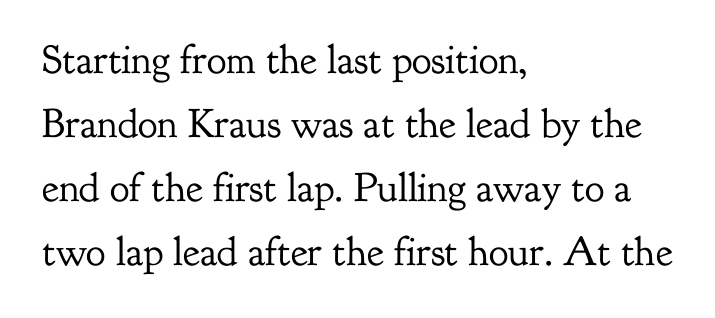
{"serif": "yes", "italic": "no", "bold": "no", "weight": "regular", "width": "normal", "stroke_contrast": "low", "x_height": "small", "monospaced": "no", "underline": "no", "align": "left", "line_spacing": "normal", "line_spacing_ratio": 1.56, "letter_spacing": "normal", "letter_spacing_em": 0.0, "glyph_px": 41}
